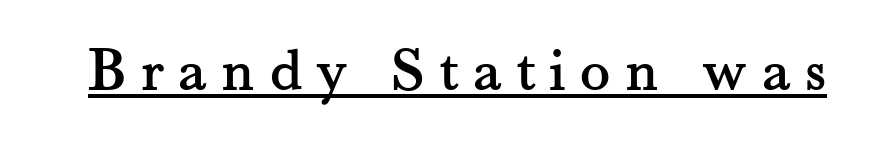
{"serif": "yes", "italic": "no", "width": "normal", "stroke_contrast": "medium", "x_height": "small", "monospaced": "no", "underline": "yes", "letter_spacing": "wide", "letter_spacing_em": 0.23, "glyph_px": 63}
